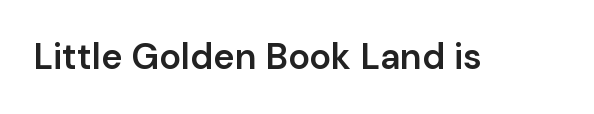
{"serif": "no", "italic": "no", "bold": "semi", "weight": "semibold", "width": "normal", "stroke_contrast": "low", "x_height": "medium", "monospaced": "no", "underline": "no", "letter_spacing": "normal", "letter_spacing_em": 0.0, "glyph_px": 36}
